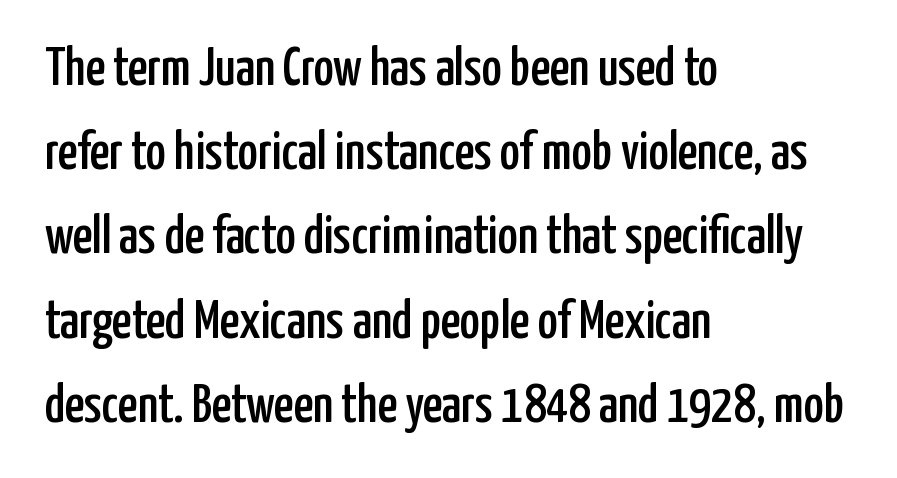
{"serif": "no", "italic": "no", "width": "condensed", "stroke_contrast": "low", "x_height": "medium", "monospaced": "no", "underline": "no", "align": "left", "line_spacing": "normal", "line_spacing_ratio": 1.56, "letter_spacing": "normal", "letter_spacing_em": 0.0, "glyph_px": 54}
